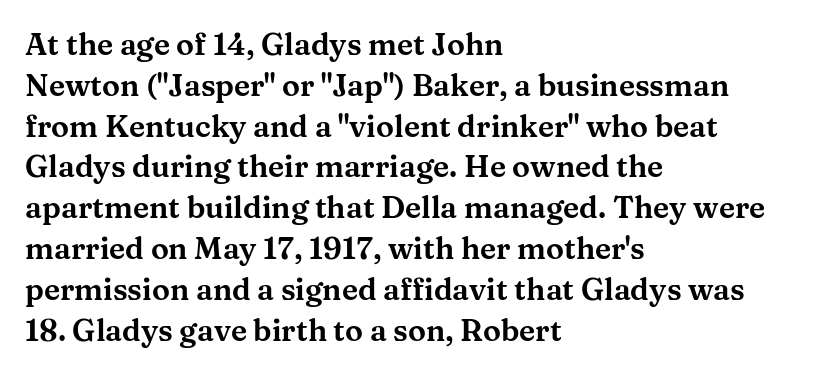
The image shows 30 px wide serif type, upright; set left-aligned, normal line spacing (1.36x), normal letter spacing, not underlined; medium stroke contrast and a medium x-height.
